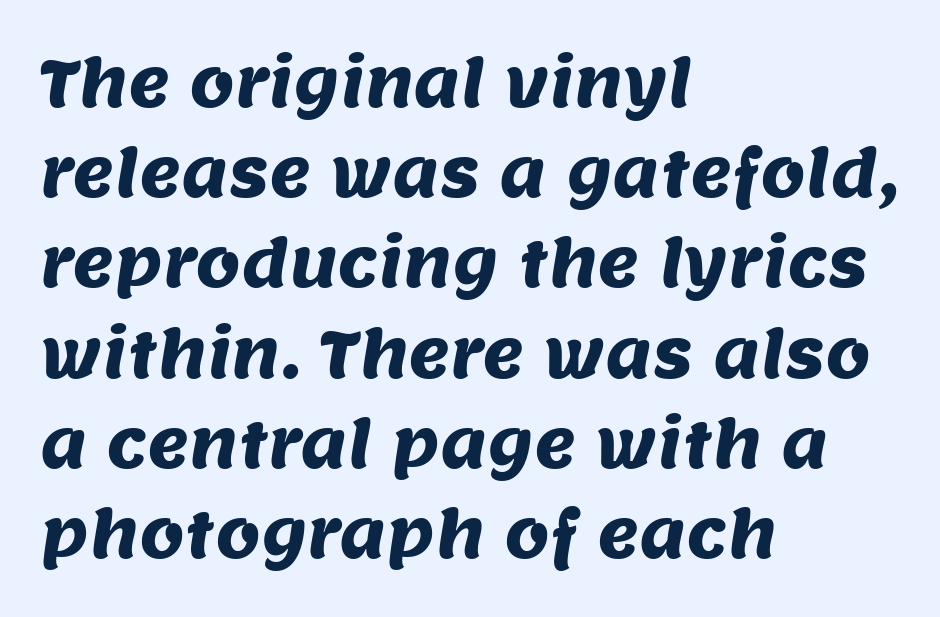
Varying glyph widths throughout — classic text-font behaviour. In terms of leading, this rendering sits right in the middle. The face used here is rendered with its standard letterfit. Nope, no serifs anywhere on these letters. Each row of text sits above clean, open space.
